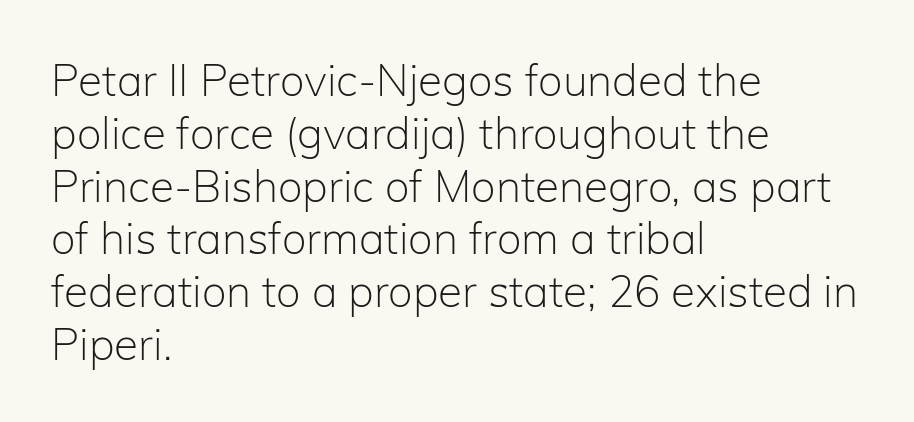
Q: Is the text bold? A: No.
Q: Is the text italic (slanted)? A: No, it is upright.
Q: Is the typeface a serif or a sans-serif typeface? A: Sans-serif.
Q: Is the text underlined? A: No.
Q: How is the paragraph aligned? A: Left-aligned.
Q: Is the spacing between letters normal or unusually wide? A: Normal.
Q: Width (condensed, normal, or wide)? A: Normal.
Q: Stroke contrast? A: Low.
Q: x-height? A: Medium.
Q: Monospaced? A: No.
